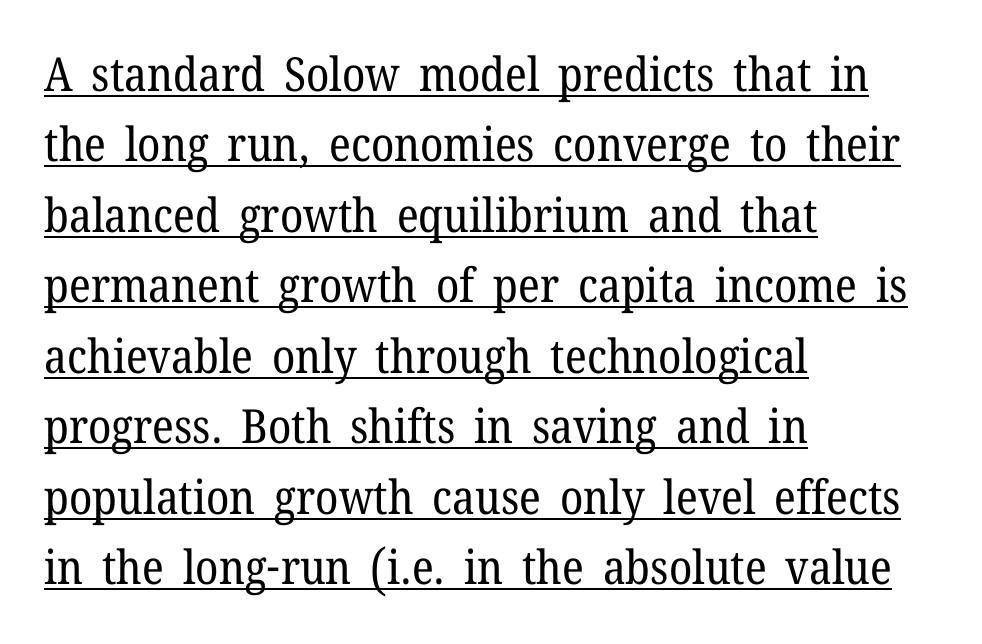
The image shows 47 px regular-weight serif type, upright; set left-aligned, normal line spacing (1.5x), normal letter spacing, underlined; low stroke contrast and a medium x-height.
